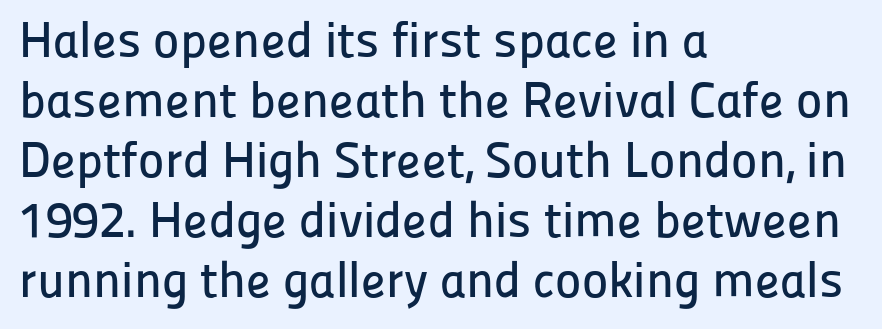
The face used here is proportionally spaced, like ordinary book or web type. Honestly, there is no underline to notice here at all. When letters stand straight like this, we call the style roman or upright. No feet cap the strokes, marking this as sans-serif type.
